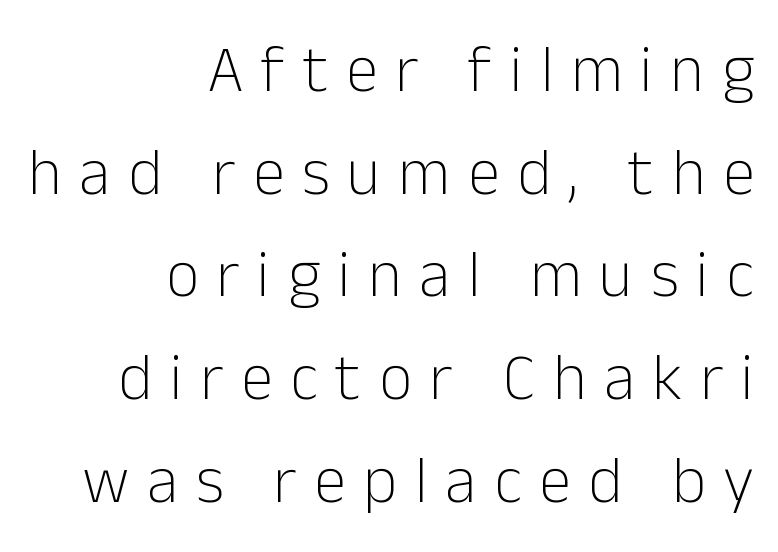
Varying glyph widths throughout — classic text-font behaviour. These lines sit exactly where default settings would place them. Characters follow at a spacing far wider than the type designer built in. The specimen reads as upright at a glance.
